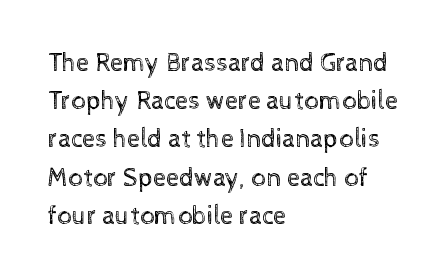
The vertical gap from one line to the next is medium. Quick note: underline off. The characters are drawn with everyday or finer stroke widths. A typesetter would mark this as roman, not italic. Caption: multi-line text, flush left, ragged right.
